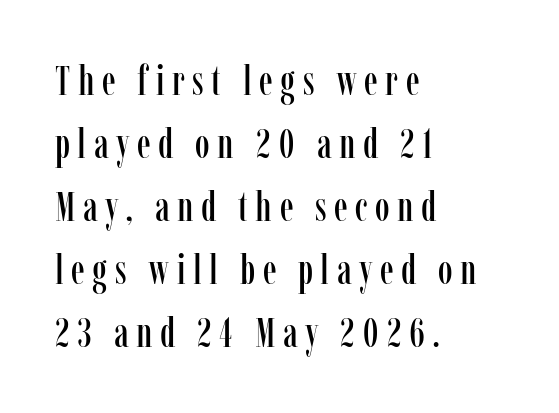
Does the type have serifs? Yes, each stem ends in a small foot. The glyphs are unaccompanied by any horizontal stroke below them. These lines are rendered in a variable-pitch font. The paragraph shown leans on its left margin. The specimen reads as upright at a glance.
